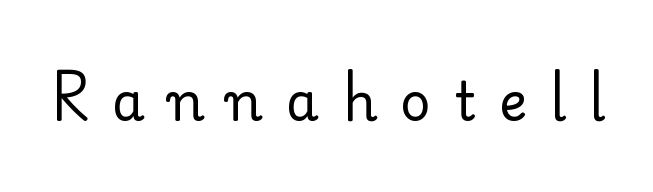
{"serif": "yes", "italic": "no", "bold": "no", "weight": "regular", "width": "normal", "stroke_contrast": "low", "x_height": "small", "monospaced": "no", "underline": "no", "letter_spacing": "wide", "letter_spacing_em": 0.44, "glyph_px": 53}
